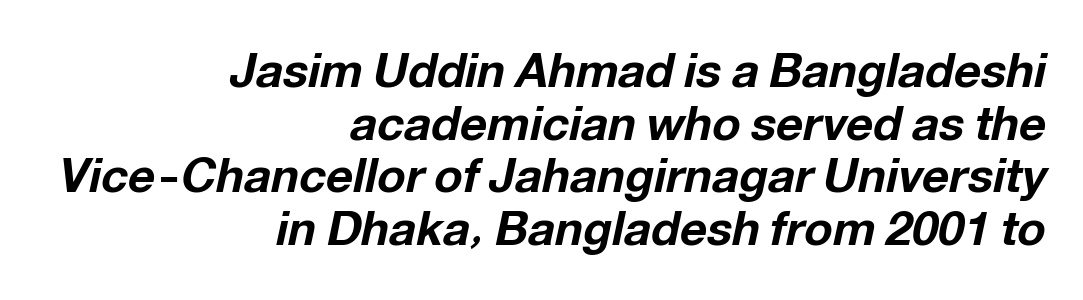
Q: Is the text bold? A: Yes.
Q: Is the text italic (slanted)? A: Yes, it leans right by about 12 degrees.
Q: Is the text underlined? A: No.
Q: How is the paragraph aligned? A: Right-aligned.
Q: Is the spacing between letters normal or unusually wide? A: Normal.
Q: Is the spacing between lines tight, normal or loose? A: Tight.
Q: Width (condensed, normal, or wide)? A: Normal.
Q: Stroke contrast? A: Low.
Q: x-height? A: Medium.
Q: Monospaced? A: No.
